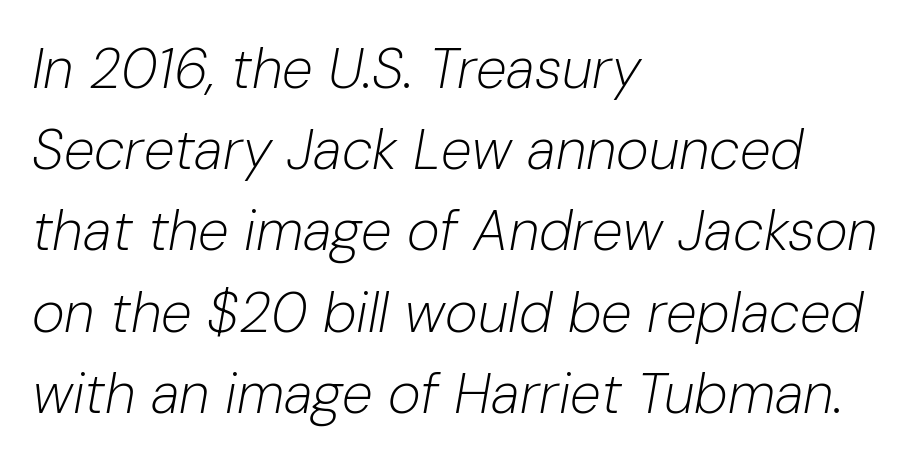
Q: Is the text bold? A: No.
Q: Is the text italic (slanted)? A: Yes, it leans right by about 10 degrees.
Q: Is the text underlined? A: No.
Q: How is the paragraph aligned? A: Left-aligned.
Q: Is the spacing between letters normal or unusually wide? A: Normal.
Q: Is the spacing between lines tight, normal or loose? A: Normal.
Q: Width (condensed, normal, or wide)? A: Normal.
Q: Stroke contrast? A: Low.
Q: x-height? A: Medium.
Q: Monospaced? A: No.
